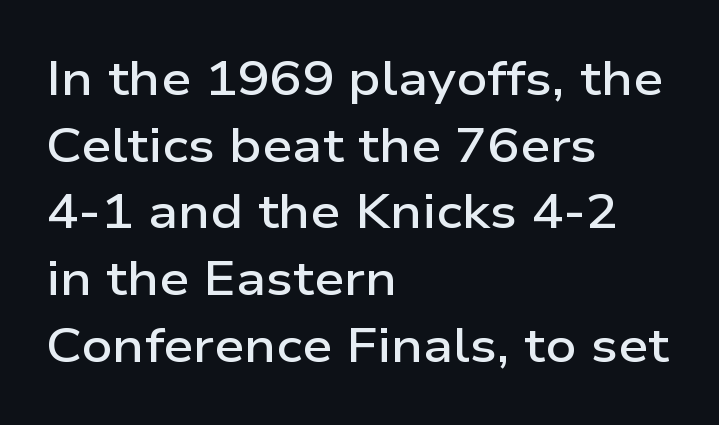
{"serif": "no", "italic": "no", "bold": "semi", "weight": "semibold", "width": "wide", "stroke_contrast": "low", "x_height": "medium", "monospaced": "no", "underline": "no", "align": "left", "line_spacing": "normal", "line_spacing_ratio": 1.39, "letter_spacing": "normal", "letter_spacing_em": 0.0, "glyph_px": 48}
